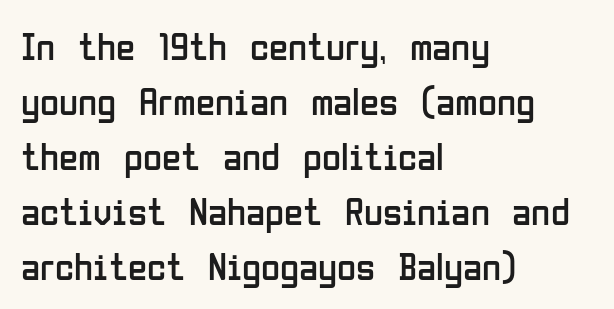
The cut favours lightness, reaching ordinary text weight at its darkest. Upright lettering throughout. The horizontal fit of the characters is conventional and even. Layout note: lines flush left.
